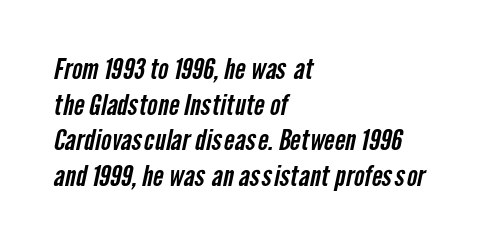
The image shows 28 px condensed sans-serif type; set left-aligned, normal line spacing (1.27x), normal letter spacing, not underlined; low stroke contrast and a medium x-height.
